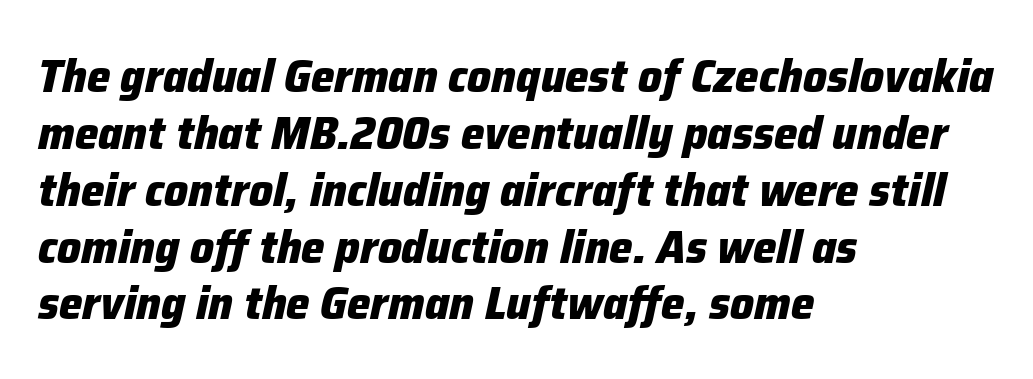
The image shows 47 px heavy type, italic (leaning right); set left-aligned, line spacing 1.21x, normal letter spacing, not underlined; low stroke contrast and a medium x-height.
